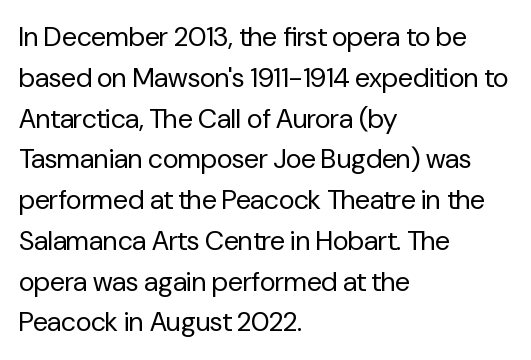
Q: Is the text bold? A: No.
Q: Is the text italic (slanted)? A: No, it is upright.
Q: Is the text underlined? A: No.
Q: How is the paragraph aligned? A: Left-aligned.
Q: Is the spacing between letters normal or unusually wide? A: Normal.
Q: Is the spacing between lines tight, normal or loose? A: Normal.
